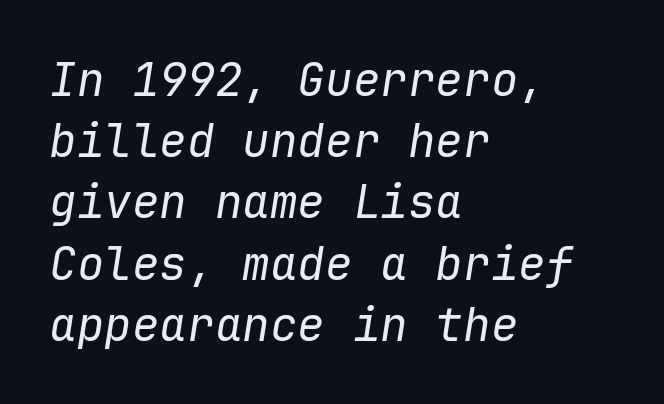
The lines sit at an ordinary, default distance from one another. Looks like terminal output: every glyph gets an equal slot. On a weight scale, this lands at 450 or below. What stands out about the letter spacing? Nothing — it is the standard amount. The space beneath each line is pristine and unruled. The rendering anchors every line to the left-hand side.
